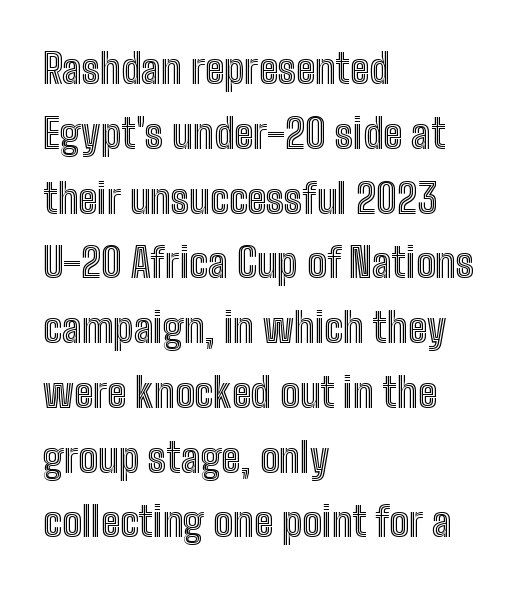
{"italic": "no", "width": "condensed", "x_height": "medium", "monospaced": "no", "underline": "no", "align": "left", "line_spacing": "normal", "line_spacing_ratio": 1.58, "letter_spacing": "normal", "letter_spacing_em": 0.0, "glyph_px": 41}
